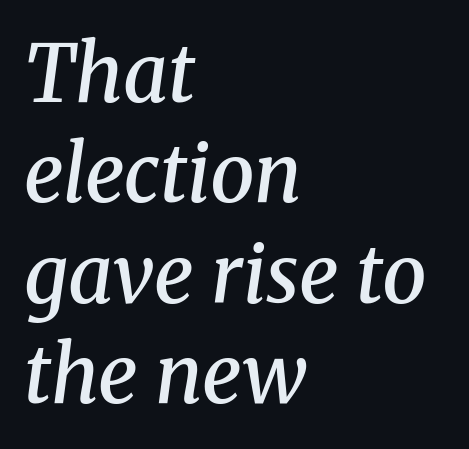
I'd call this a serif setting — the letters wear small feet. Tracking value appears to be zero — textbook default spacing. Beneath every word, the page is bare. Proportional: the letters do not fall into vertical columns. Each line starts at the same left margin while the right side varies.
